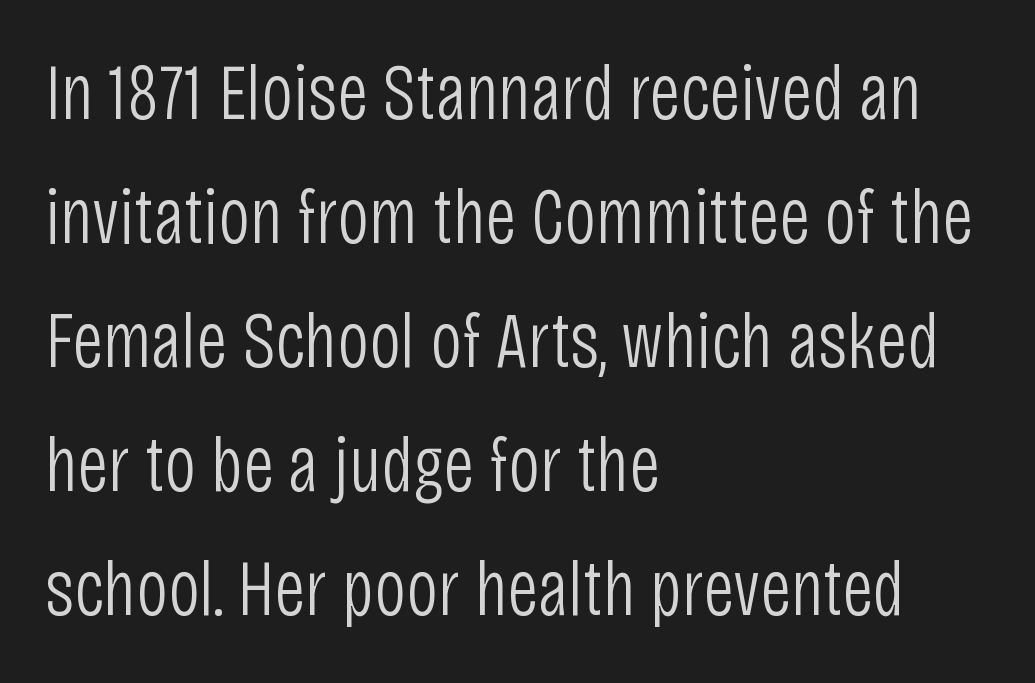
Q: Is the text bold? A: No.
Q: Is the text italic (slanted)? A: No, it is upright.
Q: Is the typeface a serif or a sans-serif typeface? A: Sans-serif.
Q: Is the text underlined? A: No.
Q: How is the paragraph aligned? A: Left-aligned.
Q: Is the spacing between letters normal or unusually wide? A: Normal.
Q: Is the spacing between lines tight, normal or loose? A: Normal.
Q: Width (condensed, normal, or wide)? A: Condensed.
Q: Stroke contrast? A: Low.
Q: x-height? A: Large.
Q: Monospaced? A: No.
